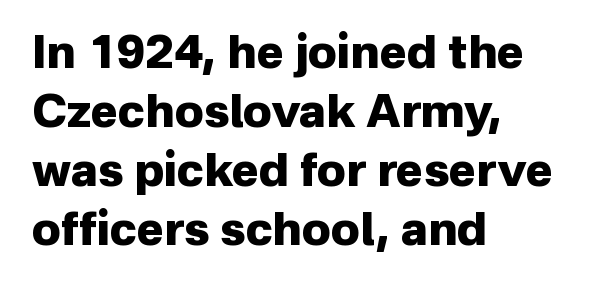
Q: Is the text bold? A: Yes.
Q: Is the text italic (slanted)? A: No, it is upright.
Q: Is the typeface a serif or a sans-serif typeface? A: Sans-serif.
Q: Is the text underlined? A: No.
Q: How is the paragraph aligned? A: Left-aligned.
Q: Is the spacing between letters normal or unusually wide? A: Normal.
Q: Is the spacing between lines tight, normal or loose? A: Normal.
Q: Width (condensed, normal, or wide)? A: Normal.
Q: Stroke contrast? A: Low.
Q: x-height? A: Medium.
Q: Monospaced? A: No.
